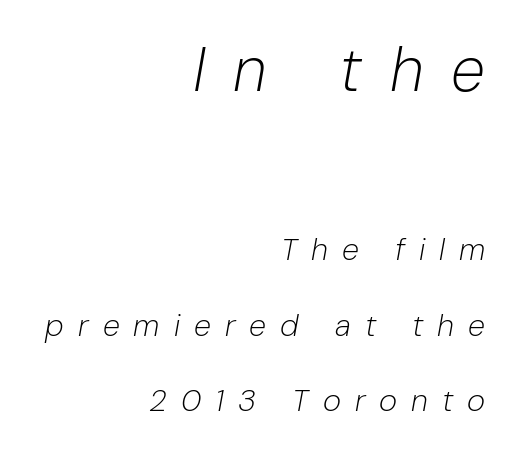
Q: Is the text bold? A: No.
Q: Is the text italic (slanted)? A: Yes, it leans right by about 10 degrees.
Q: Is the text underlined? A: No.
Q: How is the paragraph aligned? A: Right-aligned.
Q: Is the spacing between letters normal or unusually wide? A: Unusually wide.
Q: Is the spacing between lines tight, normal or loose? A: Loose.
Q: Which block of text is set in a larger size, the first (top) or the second (bottom)? A: The first (top) one.
Q: Width (condensed, normal, or wide)? A: Normal.
Q: Stroke contrast? A: Low.
Q: x-height? A: Medium.
Q: Monospaced? A: No.
